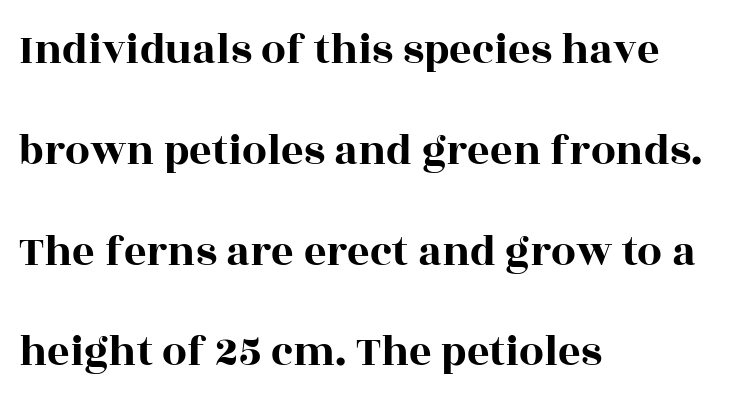
The image shows 44 px wide serif type, upright; set left-aligned, loose line spacing (2.29x), normal letter spacing, not underlined; a large x-height.
